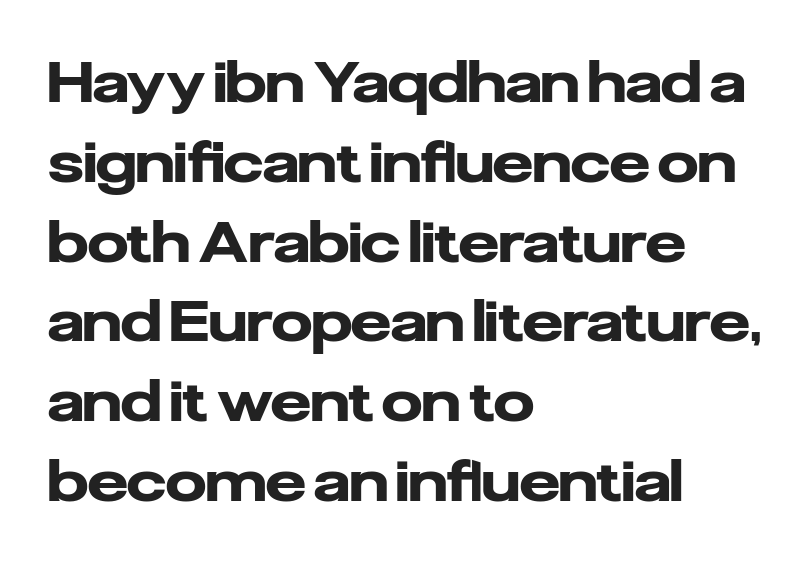
Q: Is the text bold? A: Yes.
Q: Is the text italic (slanted)? A: No, it is upright.
Q: Is the typeface a serif or a sans-serif typeface? A: Sans-serif.
Q: Is the text underlined? A: No.
Q: How is the paragraph aligned? A: Left-aligned.
Q: Is the spacing between letters normal or unusually wide? A: Normal.
Q: Is the spacing between lines tight, normal or loose? A: Normal.
Q: Width (condensed, normal, or wide)? A: Normal.
Q: Stroke contrast? A: Low.
Q: x-height? A: Medium.
Q: Monospaced? A: No.
